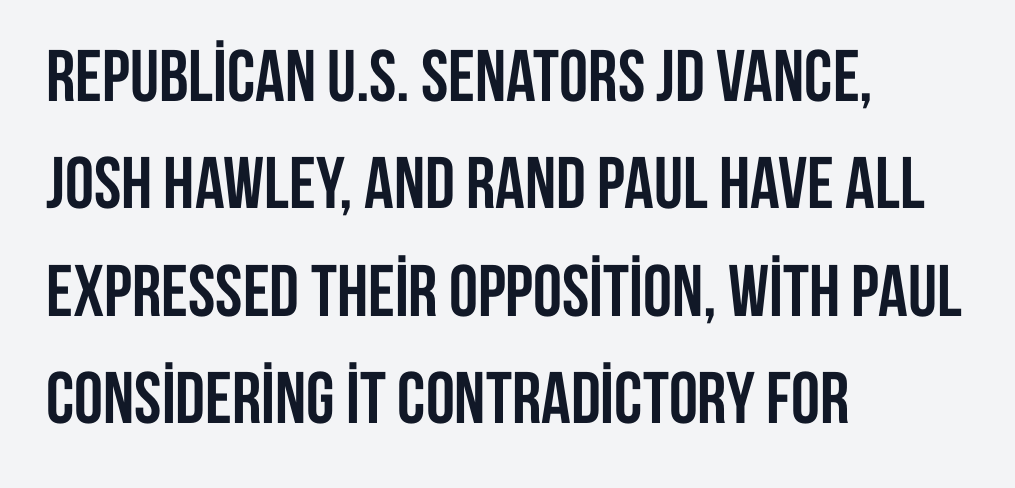
Rows of type keep a routine distance in the vertical direction. The characters display no serif detailing; their extremities are plain. A student would call this left alignment; a typographer would say flush left, rag right. Set as a true bold cut, around the 700 mark. The rendering keeps characters at their native spacing.
